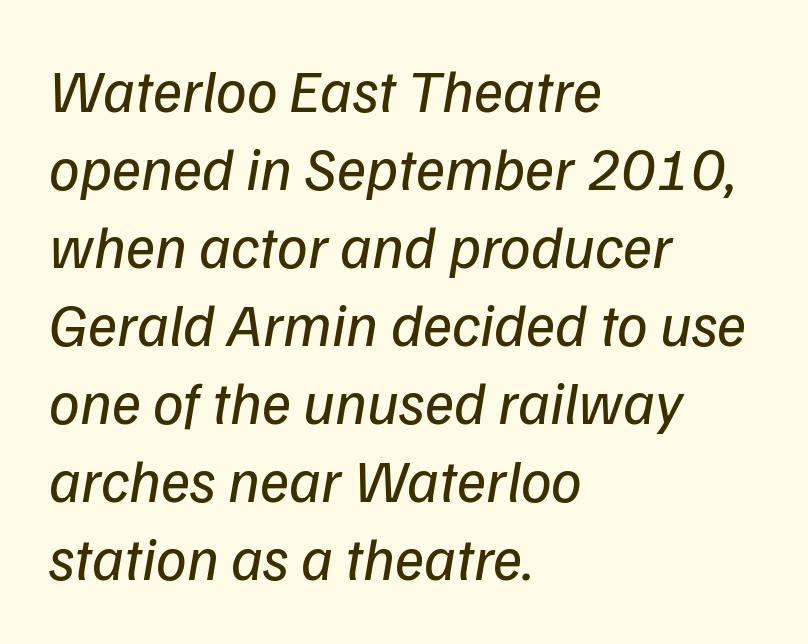
Q: Is the text bold? A: No.
Q: Is the text italic (slanted)? A: Yes, it leans right by about 9 degrees.
Q: Is the text underlined? A: No.
Q: How is the paragraph aligned? A: Left-aligned.
Q: Is the spacing between letters normal or unusually wide? A: Normal.
Q: Is the spacing between lines tight, normal or loose? A: Normal.
Q: Width (condensed, normal, or wide)? A: Normal.
Q: Stroke contrast? A: Low.
Q: x-height? A: Medium.
Q: Monospaced? A: No.
